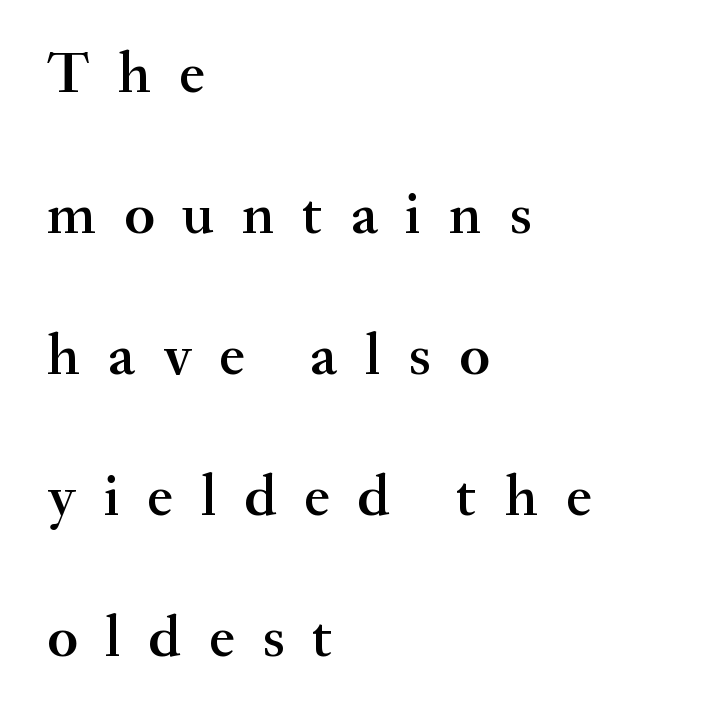
Q: Is the text bold? A: Semi-bold.
Q: Is the text italic (slanted)? A: No, it is upright.
Q: Is the typeface a serif or a sans-serif typeface? A: Serif.
Q: Is the text underlined? A: No.
Q: How is the paragraph aligned? A: Left-aligned.
Q: Is the spacing between letters normal or unusually wide? A: Unusually wide.
Q: Is the spacing between lines tight, normal or loose? A: Loose.
Q: Width (condensed, normal, or wide)? A: Normal.
Q: Stroke contrast? A: Medium.
Q: x-height? A: Small.
Q: Monospaced? A: No.
